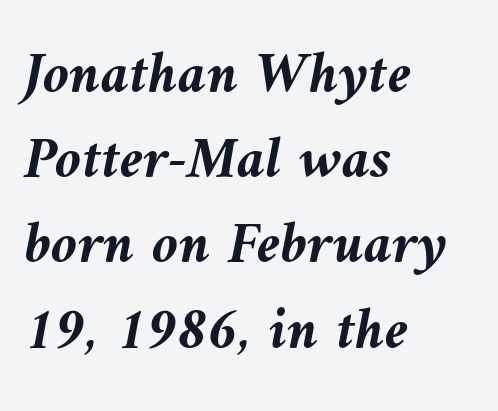
The image shows 60 px semibold type, italic (leaning left); set left-aligned, normal line spacing (1.42x), normal letter spacing, not underlined; medium stroke contrast and a medium x-height.
